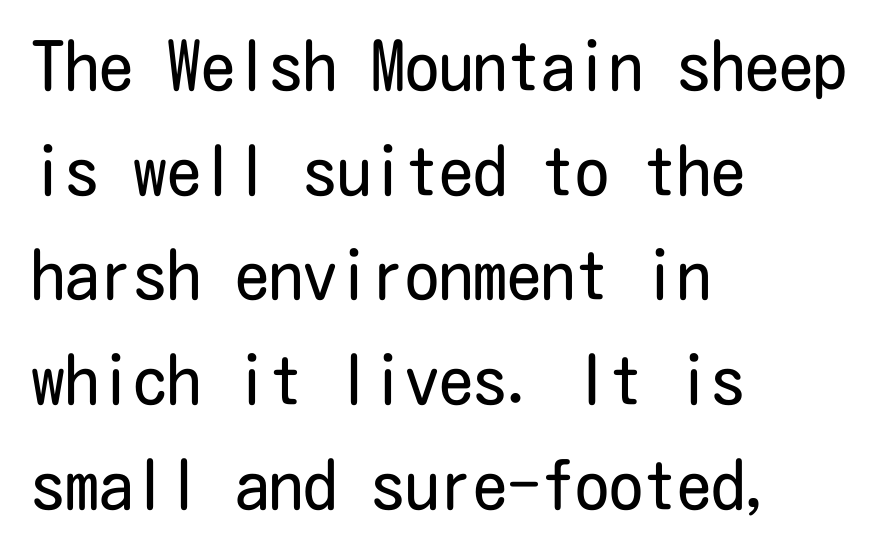
{"serif": "no", "italic": "no", "bold": "no", "weight": "regular", "width": "condensed", "stroke_contrast": "low", "x_height": "medium", "underline": "no", "align": "left", "line_spacing": "normal", "line_spacing_ratio": 1.54, "letter_spacing": "normal", "letter_spacing_em": 0.0, "glyph_px": 68}
